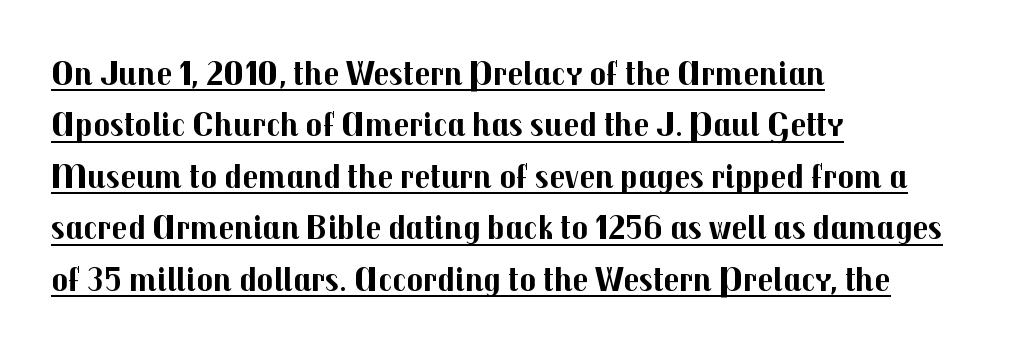
Q: Is the text bold? A: Yes.
Q: Is the text italic (slanted)? A: No, it is upright.
Q: Is the typeface a serif or a sans-serif typeface? A: Sans-serif.
Q: Is the text underlined? A: Yes.
Q: How is the paragraph aligned? A: Left-aligned.
Q: Is the spacing between letters normal or unusually wide? A: Normal.
Q: Is the spacing between lines tight, normal or loose? A: Normal.
Q: Width (condensed, normal, or wide)? A: Normal.
Q: Stroke contrast? A: Medium.
Q: x-height? A: Medium.
Q: Monospaced? A: No.
